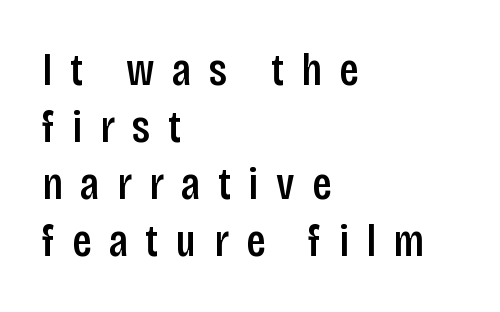
{"serif": "no", "italic": "no", "width": "condensed", "stroke_contrast": "low", "x_height": "large", "monospaced": "no", "underline": "no", "align": "left", "line_spacing_ratio": 1.24, "letter_spacing": "wide", "letter_spacing_em": 0.38, "glyph_px": 46}
